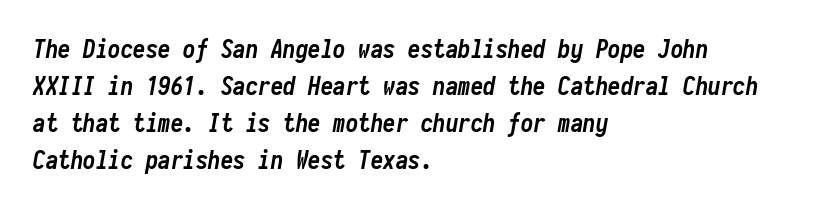
The image shows 25 px bold type, italic (leaning right); set left-aligned, normal line spacing (1.48x), normal letter spacing, not underlined.
